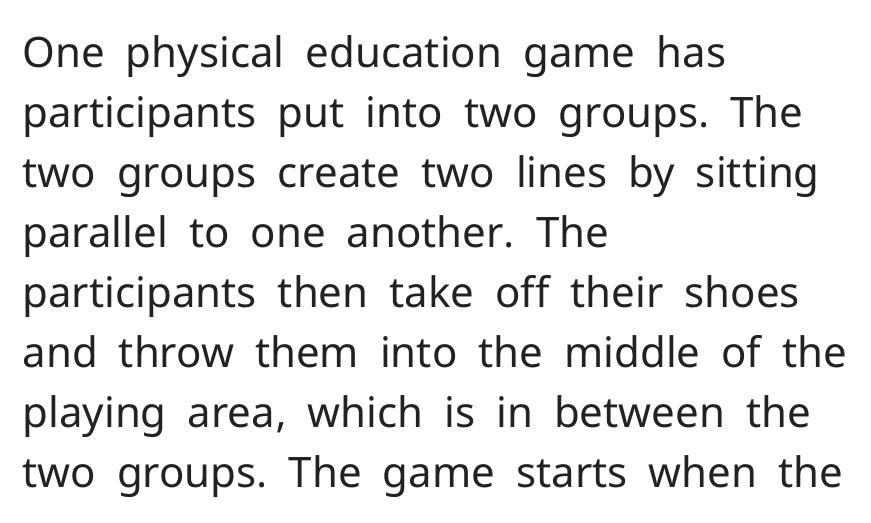
Q: Is the text bold? A: No.
Q: Is the text italic (slanted)? A: No, it is upright.
Q: Is the typeface a serif or a sans-serif typeface? A: Sans-serif.
Q: Is the text underlined? A: No.
Q: How is the paragraph aligned? A: Left-aligned.
Q: Is the spacing between letters normal or unusually wide? A: Normal.
Q: Is the spacing between lines tight, normal or loose? A: Normal.
Q: Width (condensed, normal, or wide)? A: Normal.
Q: Stroke contrast? A: Low.
Q: x-height? A: Medium.
Q: Monospaced? A: No.
